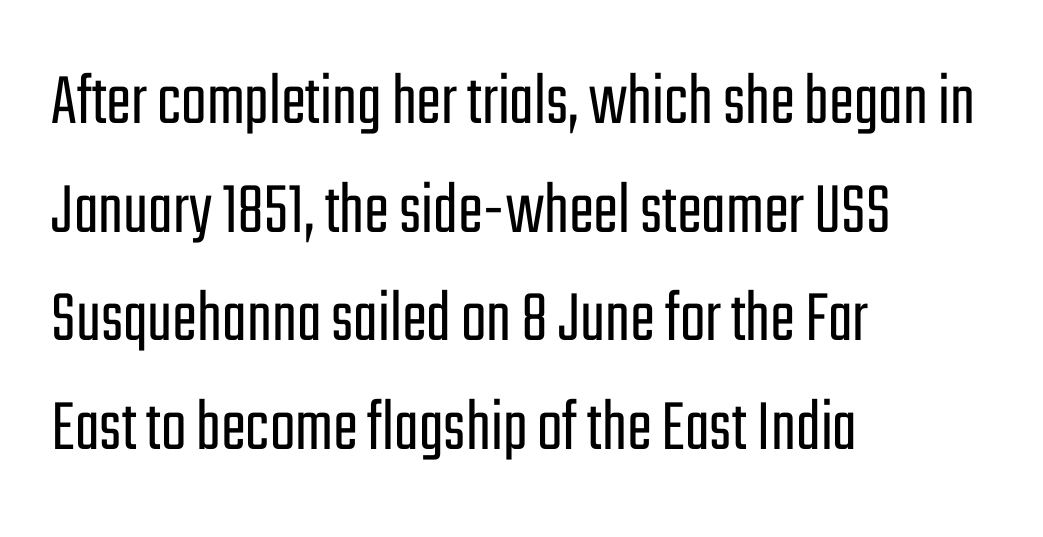
Q: Is the text bold? A: No.
Q: Is the text italic (slanted)? A: No, it is upright.
Q: Is the typeface a serif or a sans-serif typeface? A: Sans-serif.
Q: Is the text underlined? A: No.
Q: How is the paragraph aligned? A: Left-aligned.
Q: Is the spacing between letters normal or unusually wide? A: Normal.
Q: Is the spacing between lines tight, normal or loose? A: Normal.
Q: Width (condensed, normal, or wide)? A: Condensed.
Q: Stroke contrast? A: Low.
Q: x-height? A: Medium.
Q: Monospaced? A: No.
